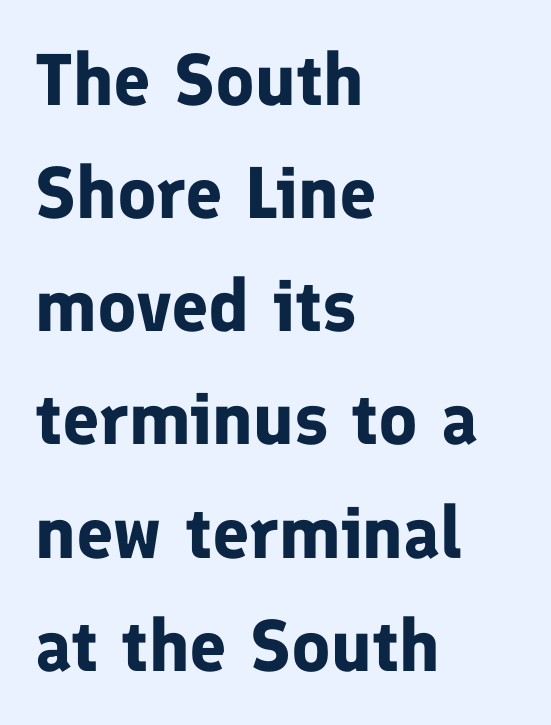
{"serif": "no", "italic": "no", "bold": "yes", "weight": "bold", "width": "normal", "stroke_contrast": "low", "x_height": "medium", "monospaced": "no", "underline": "no", "align": "left", "line_spacing": "normal", "line_spacing_ratio": 1.55, "letter_spacing": "normal", "letter_spacing_em": 0.0, "glyph_px": 73}
